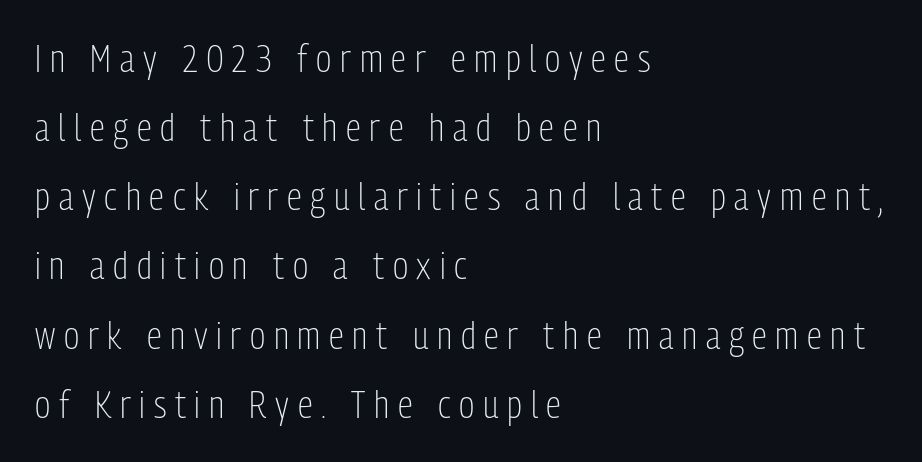
The image shows 38 px light, condensed sans-serif type, upright; set left-aligned, line spacing 1.82x, unusually wide letter spacing (+0.23 em), not underlined; low stroke contrast and a medium x-height.
